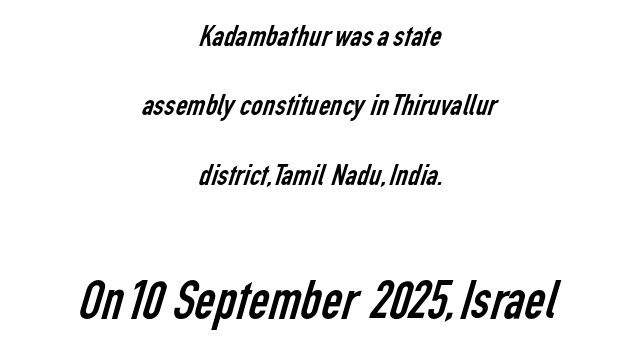
Q: Is the text bold? A: No.
Q: Is the typeface a serif or a sans-serif typeface? A: Sans-serif.
Q: Is the text underlined? A: No.
Q: How is the paragraph aligned? A: Centered.
Q: Is the spacing between letters normal or unusually wide? A: Normal.
Q: Is the spacing between lines tight, normal or loose? A: Loose.
Q: Which block of text is set in a larger size, the first (top) or the second (bottom)? A: The second (bottom) one.
Q: Width (condensed, normal, or wide)? A: Condensed.
Q: Stroke contrast? A: Low.
Q: x-height? A: Medium.
Q: Monospaced? A: No.
